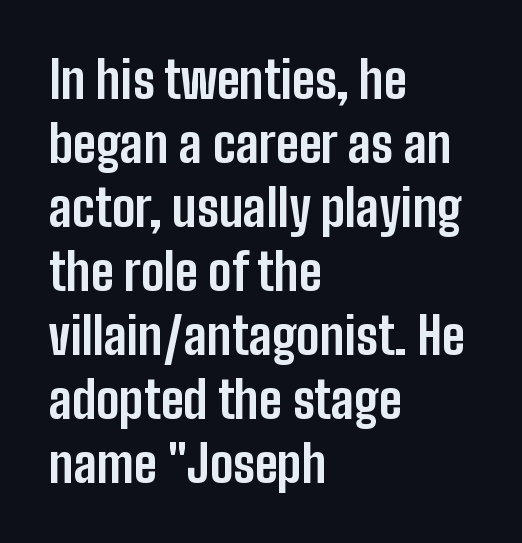
Q: Is the text bold? A: Yes.
Q: Is the text italic (slanted)? A: No, it is upright.
Q: Is the typeface a serif or a sans-serif typeface? A: Sans-serif.
Q: Is the text underlined? A: No.
Q: How is the paragraph aligned? A: Left-aligned.
Q: Is the spacing between letters normal or unusually wide? A: Normal.
Q: Is the spacing between lines tight, normal or loose? A: Normal.
Q: Width (condensed, normal, or wide)? A: Condensed.
Q: Stroke contrast? A: Low.
Q: x-height? A: Medium.
Q: Monospaced? A: No.
